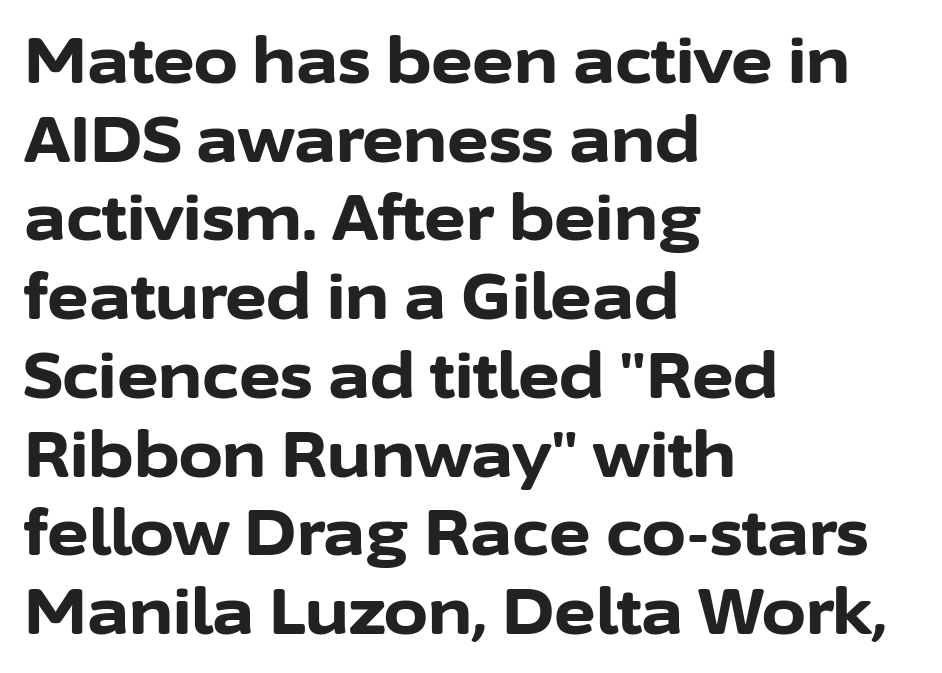
{"serif": "no", "italic": "no", "bold": "yes", "weight": "bold", "width": "normal", "stroke_contrast": "low", "x_height": "medium", "monospaced": "no", "underline": "no", "align": "left", "line_spacing": "normal", "line_spacing_ratio": 1.25, "letter_spacing": "normal", "letter_spacing_em": 0.0, "glyph_px": 63}
